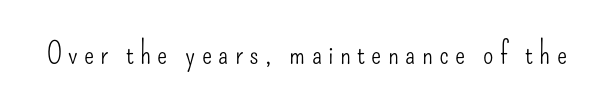
{"serif": "no", "italic": "no", "bold": "no", "weight": "light", "width": "condensed", "stroke_contrast": "low", "x_height": "small", "monospaced": "no", "underline": "no", "letter_spacing": "wide", "letter_spacing_em": 0.21, "glyph_px": 30}
